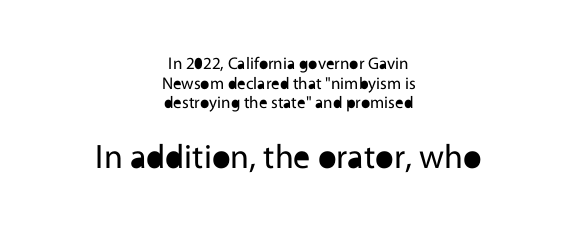
Q: Is the text bold? A: No.
Q: Is the text italic (slanted)? A: No, it is upright.
Q: Is the typeface a serif or a sans-serif typeface? A: Sans-serif.
Q: Is the text underlined? A: No.
Q: How is the paragraph aligned? A: Centered.
Q: Is the spacing between letters normal or unusually wide? A: Normal.
Q: Which block of text is set in a larger size, the first (top) or the second (bottom)? A: The second (bottom) one.
Q: Width (condensed, normal, or wide)? A: Normal.
Q: x-height? A: Medium.
Q: Monospaced? A: No.
